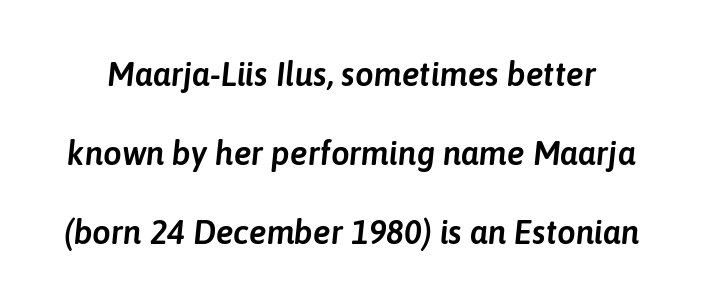
{"italic": "yes", "lean": "right", "slant_degrees": 6, "width": "normal", "stroke_contrast": "low", "x_height": "medium", "monospaced": "no", "underline": "no", "line_spacing": "loose", "line_spacing_ratio": 2.39, "letter_spacing": "normal", "letter_spacing_em": 0.0, "glyph_px": 33}
